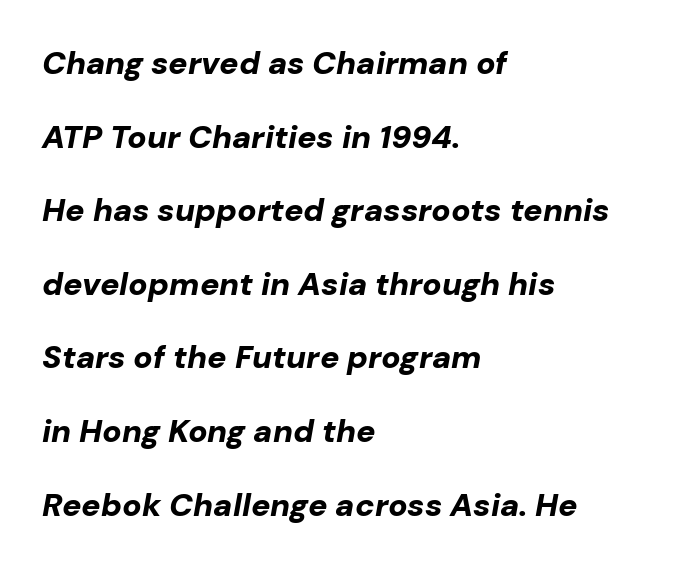
The image shows 32 px bold type, italic (leaning right); set left-aligned, loose line spacing (2.3x), normal letter spacing, not underlined; low stroke contrast and a medium x-height.
